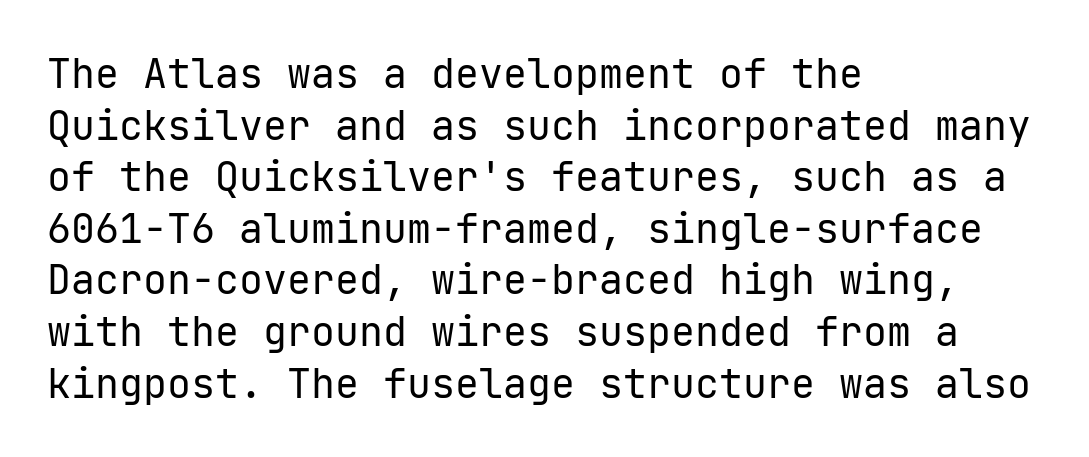
Q: Is the text bold? A: No.
Q: Is the text italic (slanted)? A: No, it is upright.
Q: Is the typeface a serif or a sans-serif typeface? A: Sans-serif.
Q: Is the text underlined? A: No.
Q: How is the paragraph aligned? A: Left-aligned.
Q: Is the spacing between letters normal or unusually wide? A: Normal.
Q: Is the spacing between lines tight, normal or loose? A: Normal.
Q: Width (condensed, normal, or wide)? A: Normal.
Q: Stroke contrast? A: Low.
Q: x-height? A: Medium.
